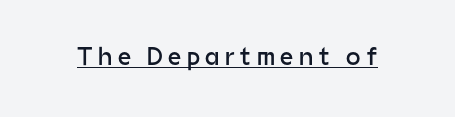
The image shows 26 px text type, upright; set unusually wide letter spacing (+0.21 em), underlined.
